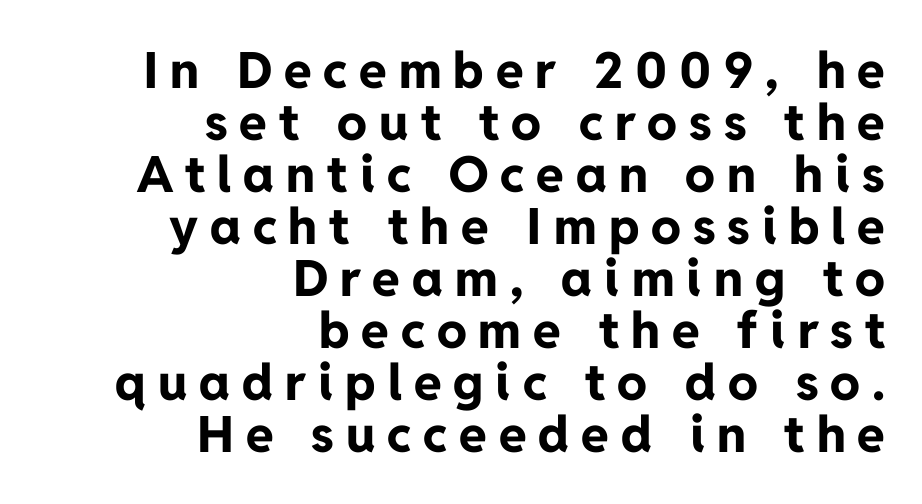
The image shows 50 px bold sans-serif type, upright; set right-aligned, tight line spacing (1.04x), unusually wide letter spacing (+0.24 em), not underlined; low stroke contrast and a medium x-height.
